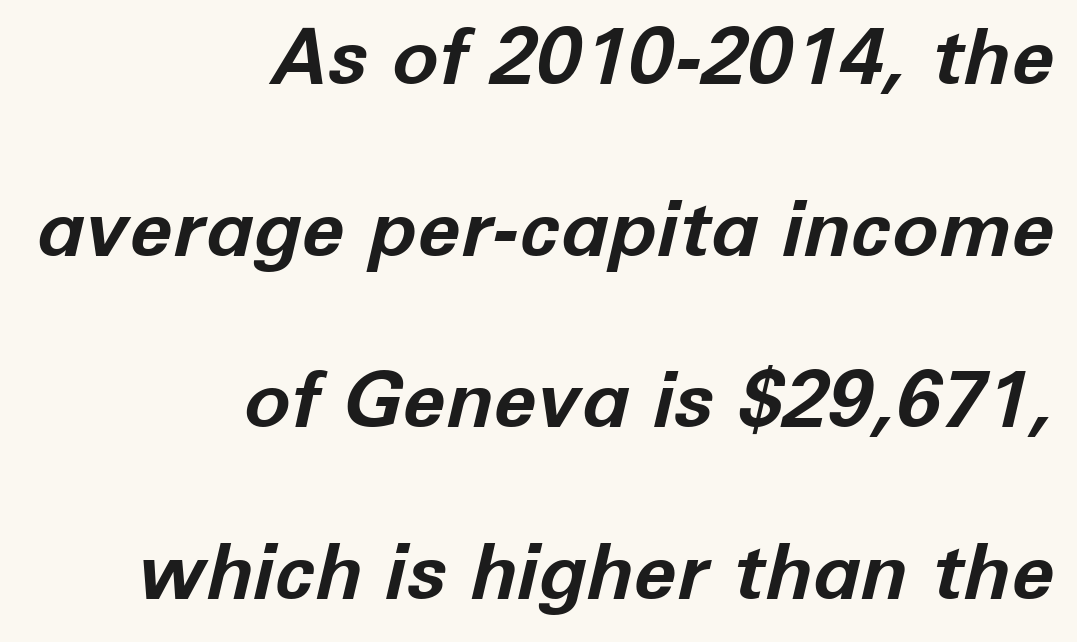
The image shows 78 px bold type, italic (leaning right); set right-aligned, loose line spacing (2.2x), normal letter spacing, not underlined; low stroke contrast and a medium x-height.
